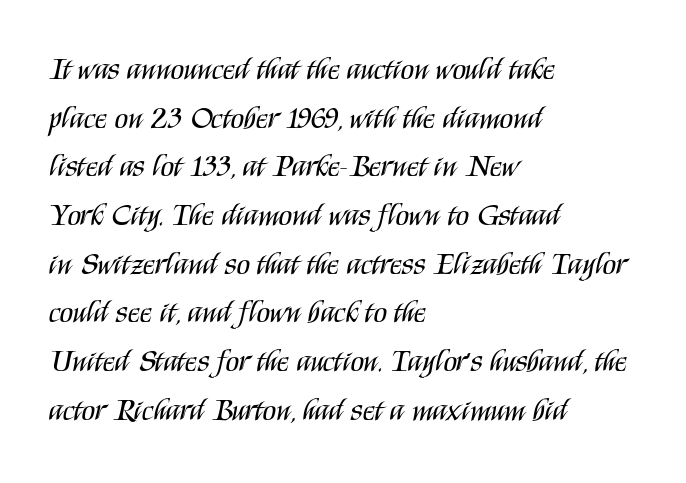
{"serif": "no", "bold": "no", "weight": "regular", "width": "condensed", "stroke_contrast": "medium", "x_height": "large", "monospaced": "no", "underline": "no", "align": "left", "line_spacing": "normal", "line_spacing_ratio": 1.57, "letter_spacing": "normal", "letter_spacing_em": 0.0, "glyph_px": 31}
